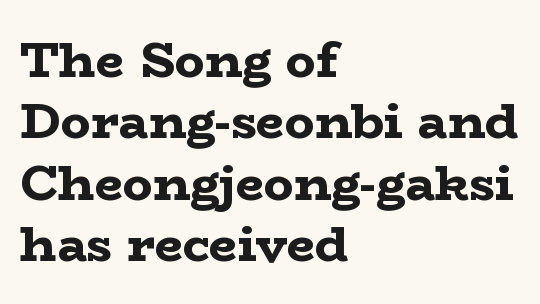
{"serif": "yes", "italic": "no", "bold": "yes", "weight": "bold", "width": "wide", "stroke_contrast": "low", "x_height": "medium", "monospaced": "no", "underline": "no", "align": "left", "line_spacing_ratio": 1.23, "letter_spacing": "normal", "letter_spacing_em": 0.0, "glyph_px": 50}
